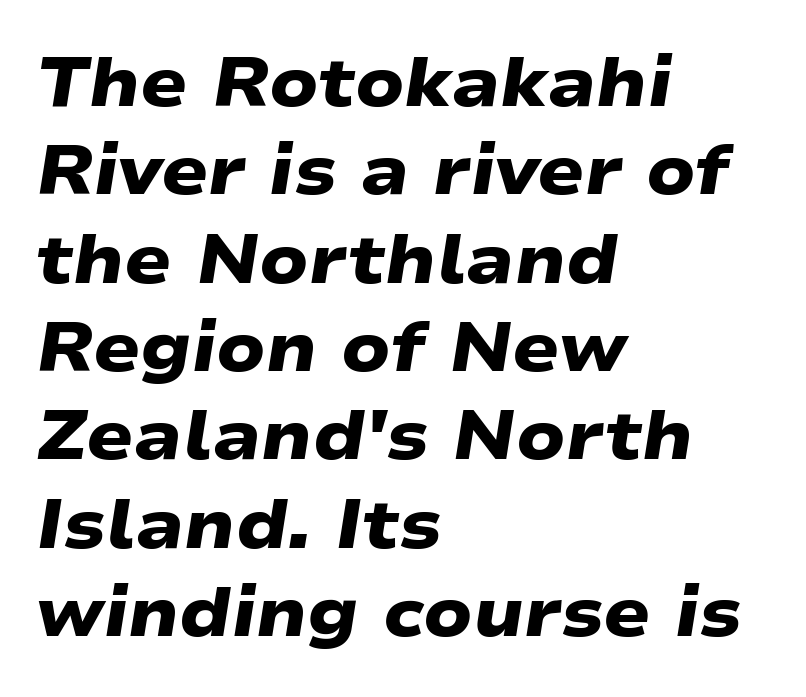
Q: Is the text bold? A: Yes.
Q: Is the typeface a serif or a sans-serif typeface? A: Sans-serif.
Q: Is the text underlined? A: No.
Q: How is the paragraph aligned? A: Left-aligned.
Q: Is the spacing between letters normal or unusually wide? A: Normal.
Q: Is the spacing between lines tight, normal or loose? A: Normal.
Q: Width (condensed, normal, or wide)? A: Wide.
Q: Stroke contrast? A: Low.
Q: x-height? A: Medium.
Q: Monospaced? A: No.
